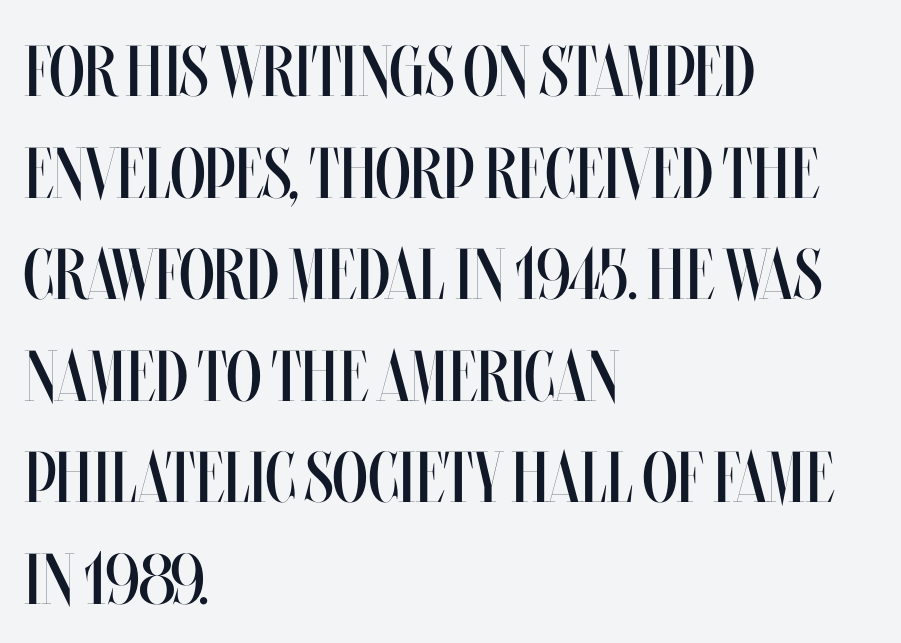
The image shows 72 px regular-weight, condensed type, upright; set left-aligned, normal line spacing (1.41x), normal letter spacing, not underlined; medium stroke contrast and a large x-height.
